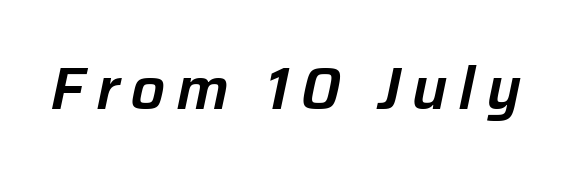
The image shows 59 px text type, italic (leaning right); set not underlined; low stroke contrast and a medium x-height.
